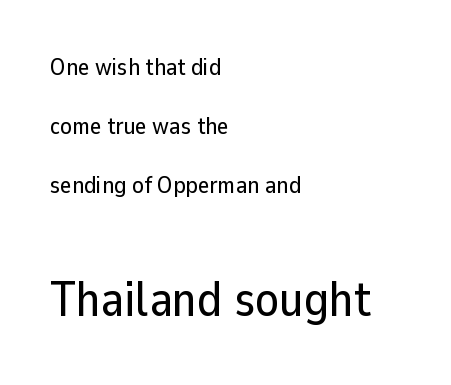
The image shows 49 px sans-serif type, upright; set left-aligned, loose line spacing (2.46x), normal letter spacing, not underlined; the second (bottom) block is 2.04x larger; low stroke contrast and a medium x-height.
